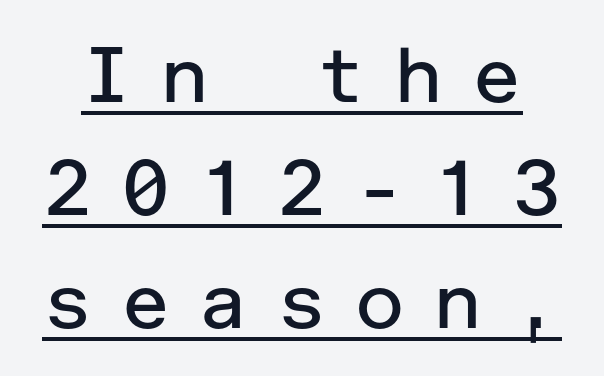
{"serif": "no", "italic": "no", "bold": "no", "weight": "regular", "width": "normal", "stroke_contrast": "low", "x_height": "medium", "underline": "yes", "line_spacing": "normal", "line_spacing_ratio": 1.45, "letter_spacing": "wide", "letter_spacing_em": 0.34, "glyph_px": 78}
